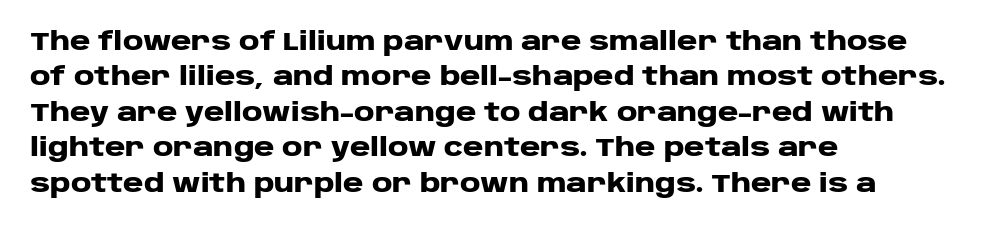
The strokes are fattened all the way to bold. Does the copy run flush right? No — it runs flush left. The face used here is rendered with its standard letterfit. Does the leading feel generous? No, just average. The typography opts for an upright posture over an oblique one.
